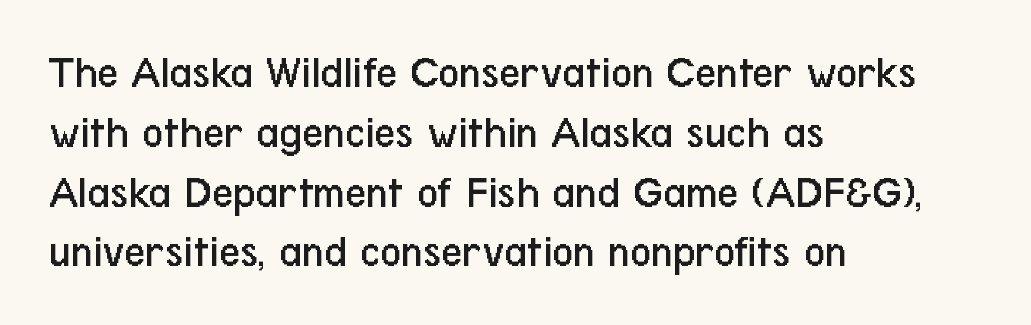
Q: Is the text bold? A: No.
Q: Is the text italic (slanted)? A: No, it is upright.
Q: Is the typeface a serif or a sans-serif typeface? A: Sans-serif.
Q: Is the text underlined? A: No.
Q: How is the paragraph aligned? A: Left-aligned.
Q: Is the spacing between letters normal or unusually wide? A: Normal.
Q: Is the spacing between lines tight, normal or loose? A: Normal.
Q: Width (condensed, normal, or wide)? A: Condensed.
Q: Stroke contrast? A: Low.
Q: x-height? A: Medium.
Q: Monospaced? A: No.
